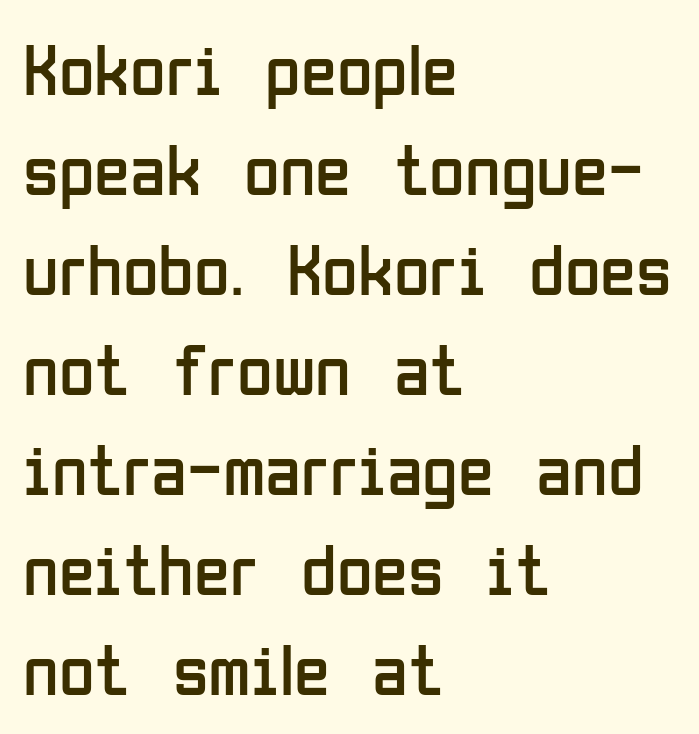
Q: Is the text bold? A: No.
Q: Is the text italic (slanted)? A: No, it is upright.
Q: Is the typeface a serif or a sans-serif typeface? A: Sans-serif.
Q: Is the text underlined? A: No.
Q: How is the paragraph aligned? A: Left-aligned.
Q: Is the spacing between letters normal or unusually wide? A: Normal.
Q: Is the spacing between lines tight, normal or loose? A: Normal.
Q: Width (condensed, normal, or wide)? A: Condensed.
Q: Stroke contrast? A: Low.
Q: x-height? A: Medium.
Q: Monospaced? A: No.
